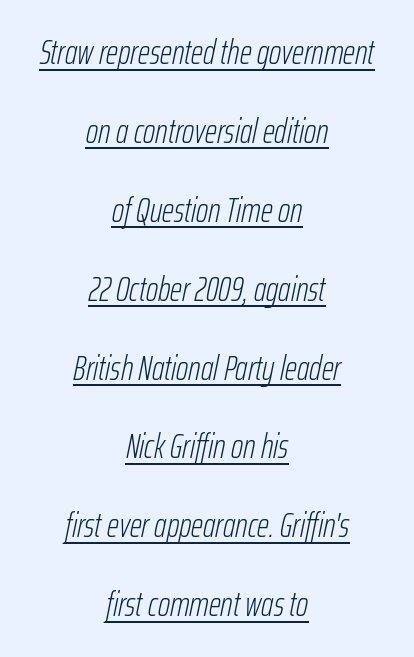
A typesetter would call this leading open, well beyond the default. The rendering uses natural spacing where letterforms have individual widths. The passage shown leans; its letterforms are oblique. The letters look calm and open, with moderate or lighter stems.
